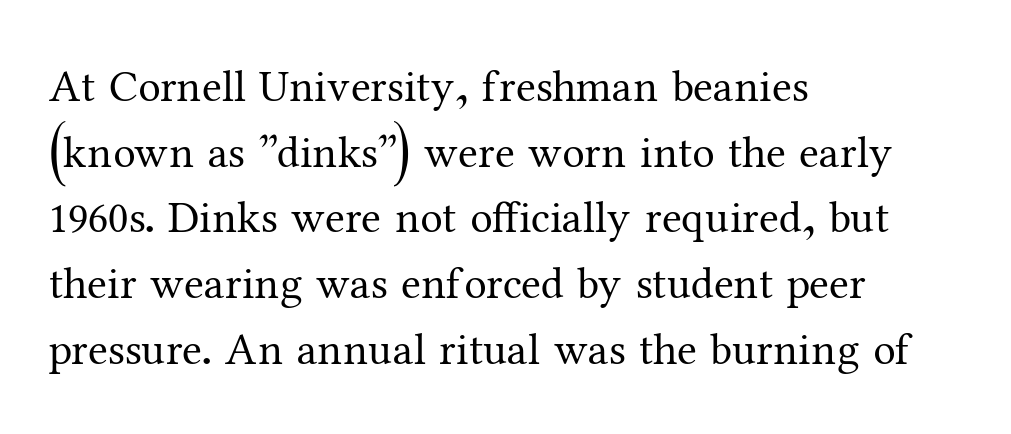
The image shows 45 px regular-weight serif type, upright; set left-aligned, normal line spacing (1.46x), normal letter spacing, not underlined; medium stroke contrast and a medium x-height.
